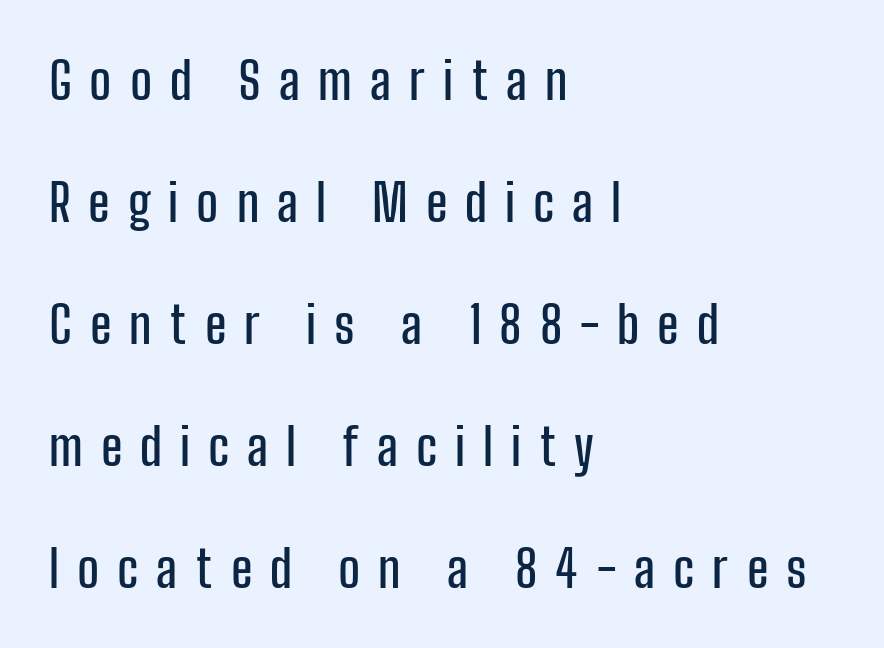
Q: Is the text italic (slanted)? A: No, it is upright.
Q: Is the typeface a serif or a sans-serif typeface? A: Sans-serif.
Q: Is the text underlined? A: No.
Q: How is the paragraph aligned? A: Left-aligned.
Q: Is the spacing between letters normal or unusually wide? A: Unusually wide.
Q: Is the spacing between lines tight, normal or loose? A: Loose.
Q: Width (condensed, normal, or wide)? A: Condensed.
Q: Stroke contrast? A: Low.
Q: x-height? A: Medium.
Q: Monospaced? A: No.
